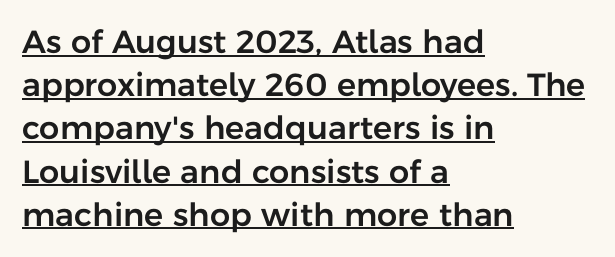
The image shows 32 px sans-serif type, upright; set left-aligned, normal line spacing (1.35x), normal letter spacing, underlined; low stroke contrast and a medium x-height.
